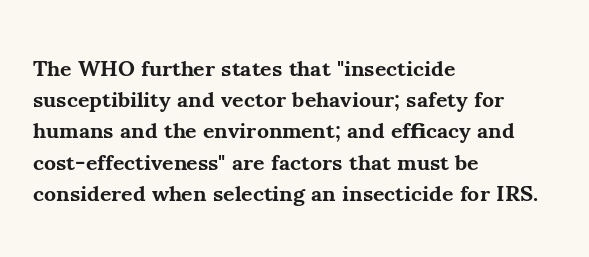
The image shows 22 px bold type, upright; set left-aligned, normal line spacing (1.42x), normal letter spacing, not underlined.
